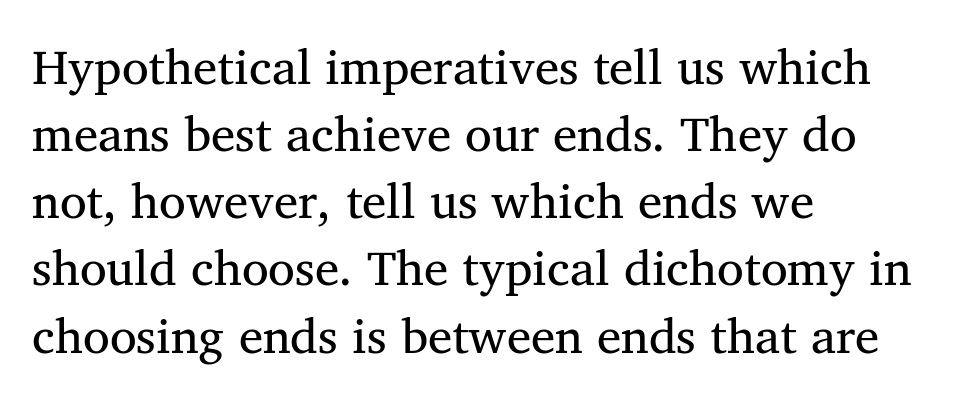
Q: Is the typeface a serif or a sans-serif typeface? A: Serif.
Q: Is the text underlined? A: No.
Q: How is the paragraph aligned? A: Left-aligned.
Q: Is the spacing between letters normal or unusually wide? A: Normal.
Q: Is the spacing between lines tight, normal or loose? A: Normal.
Q: Width (condensed, normal, or wide)? A: Normal.
Q: Stroke contrast? A: Medium.
Q: x-height? A: Medium.
Q: Monospaced? A: No.
